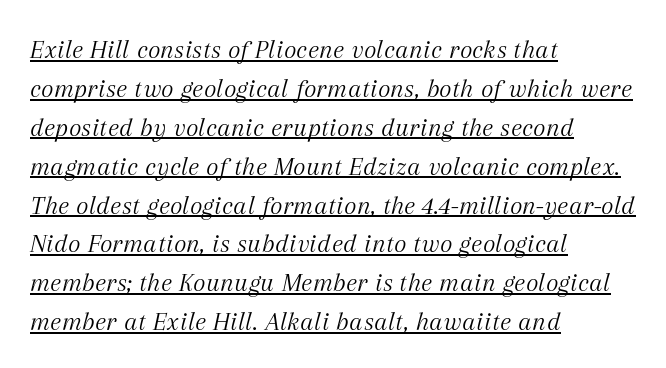
A student would call this left alignment; a typographer would say flush left, rag right. A typographer would call this underscored text. Leading: standard. Nothing unusual about the tracking: characters are spaced as the font intends. This is not heavy type; no bold has been used. There's an unmistakable incline to the writing here.
